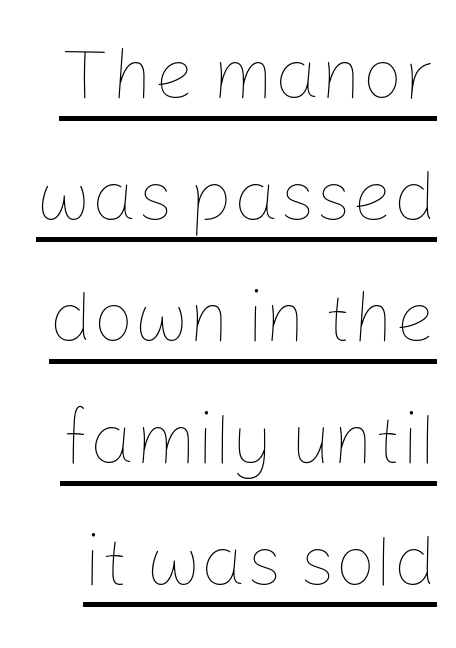
{"italic": "no", "bold": "no", "weight": "thin", "width": "normal", "stroke_contrast": "low", "x_height": "medium", "monospaced": "no", "underline": "yes", "line_spacing": "normal", "line_spacing_ratio": 1.69, "letter_spacing": "normal", "letter_spacing_em": 0.0, "glyph_px": 72}
